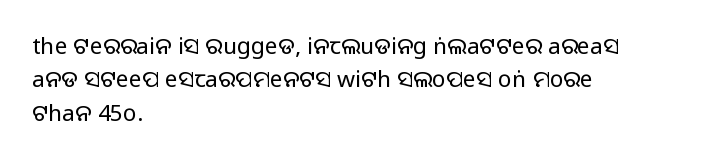
The image shows 23 px text type, upright; set left-aligned, normal line spacing (1.45x), normal letter spacing, not underlined.
